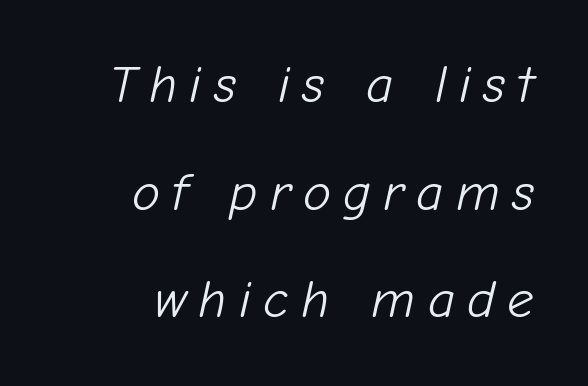
{"italic": "yes", "lean": "right", "slant_degrees": 12, "bold": "no", "weight": "light", "width": "normal", "stroke_contrast": "low", "x_height": "medium", "monospaced": "no", "underline": "no", "align": "right", "line_spacing": "loose", "line_spacing_ratio": 2.03, "letter_spacing": "wide", "letter_spacing_em": 0.23, "glyph_px": 53}
